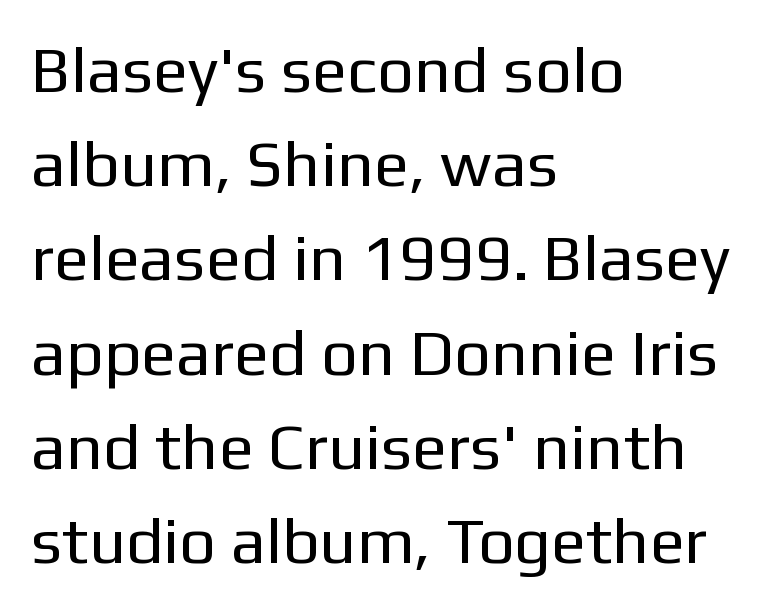
{"serif": "no", "italic": "no", "bold": "no", "weight": "regular", "width": "normal", "stroke_contrast": "low", "x_height": "medium", "monospaced": "no", "underline": "no", "align": "left", "line_spacing": "normal", "line_spacing_ratio": 1.45, "letter_spacing": "normal", "letter_spacing_em": 0.0, "glyph_px": 65}
